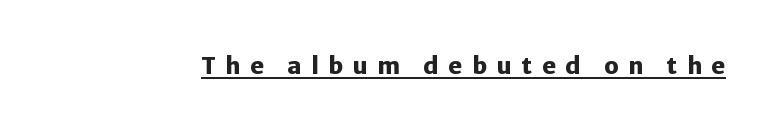
The image shows 23 px bold type, upright; set unusually wide letter spacing (+0.42 em), underlined.
